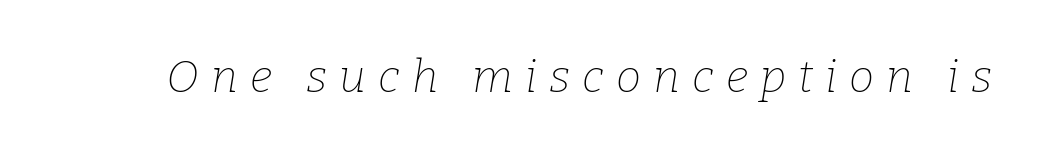
Here the designer chose a conventional face with non-uniform glyph widths. Just letters on the line, the space beneath them empty. The face looks like a standard text weight, possibly lighter. I'd call this a serif setting — the letters wear small feet. Each word looks stretched out because of the extra space between its letters.
